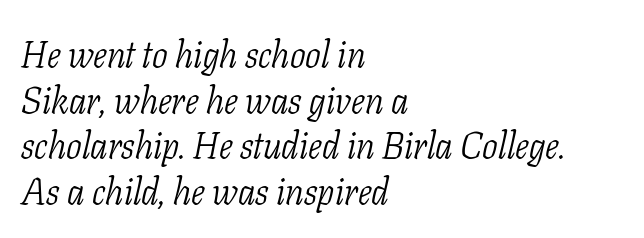
{"serif": "yes", "italic": "yes", "lean": "right", "slant_degrees": 11, "bold": "no", "weight": "light", "width": "condensed", "stroke_contrast": "low", "x_height": "medium", "monospaced": "no", "underline": "no", "align": "left", "line_spacing_ratio": 1.23, "letter_spacing": "normal", "letter_spacing_em": 0.0, "glyph_px": 37}
